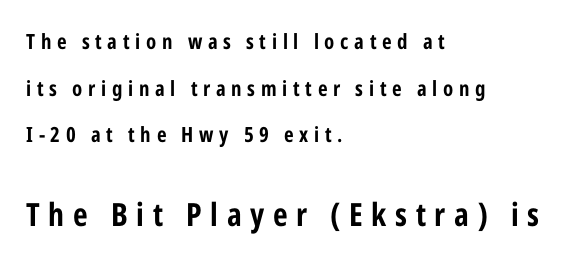
The image shows 32 px bold, condensed sans-serif type, upright; set left-aligned, loose line spacing (2.22x), unusually wide letter spacing (+0.27 em), not underlined; the second (bottom) block is 1.52x larger; low stroke contrast and a medium x-height.
